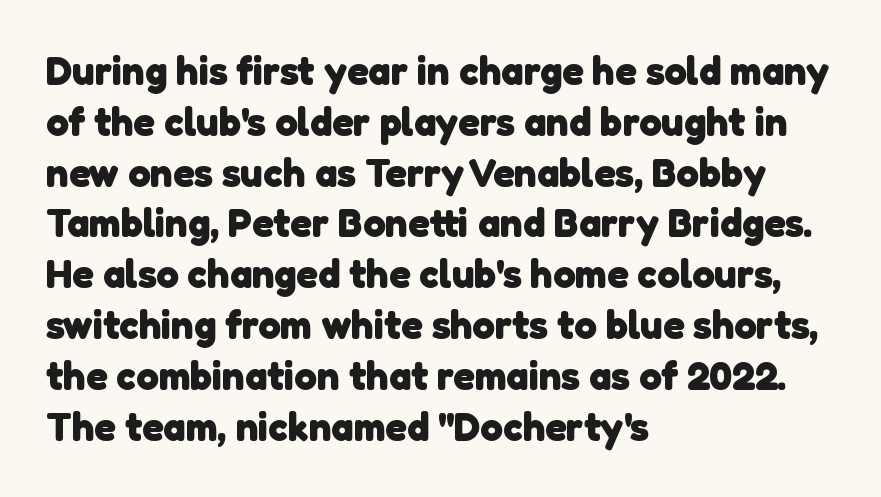
Q: Is the text bold? A: Yes.
Q: Is the typeface a serif or a sans-serif typeface? A: Sans-serif.
Q: Is the text underlined? A: No.
Q: How is the paragraph aligned? A: Left-aligned.
Q: Is the spacing between letters normal or unusually wide? A: Normal.
Q: Is the spacing between lines tight, normal or loose? A: Normal.
Q: Width (condensed, normal, or wide)? A: Normal.
Q: Stroke contrast? A: Low.
Q: x-height? A: Medium.
Q: Monospaced? A: No.
